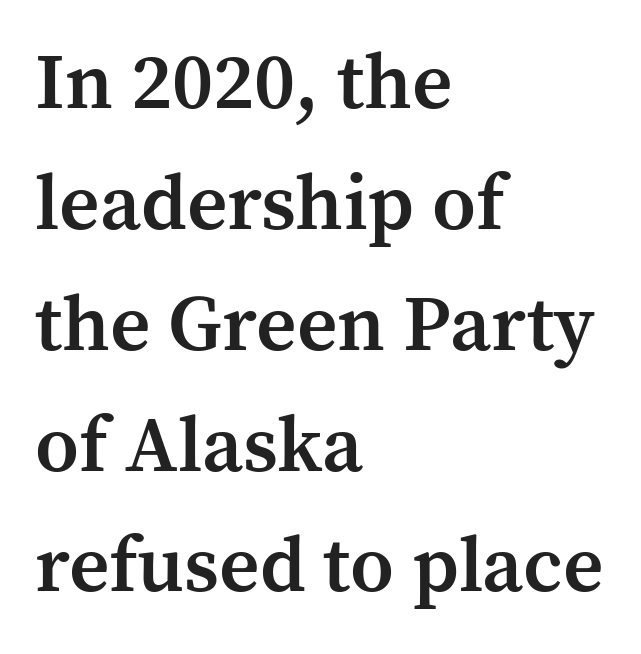
{"serif": "yes", "italic": "no", "bold": "semi", "weight": "semibold", "width": "normal", "stroke_contrast": "medium", "x_height": "medium", "monospaced": "no", "underline": "no", "align": "left", "line_spacing": "normal", "line_spacing_ratio": 1.53, "letter_spacing": "normal", "letter_spacing_em": 0.0, "glyph_px": 79}
